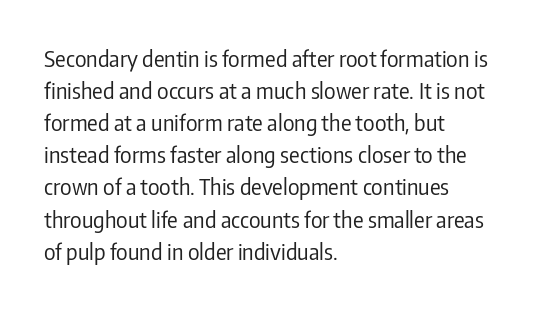
Q: Is the text bold? A: No.
Q: Is the text italic (slanted)? A: No, it is upright.
Q: Is the text underlined? A: No.
Q: How is the paragraph aligned? A: Left-aligned.
Q: Is the spacing between letters normal or unusually wide? A: Normal.
Q: Is the spacing between lines tight, normal or loose? A: Normal.
